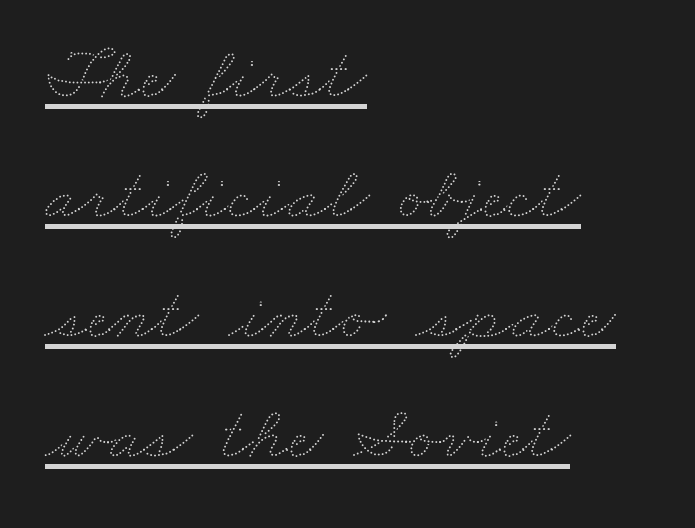
The image shows 76 px thin, wide type; set left-aligned, normal line spacing (1.58x), normal letter spacing, underlined; medium stroke contrast and a small x-height.
